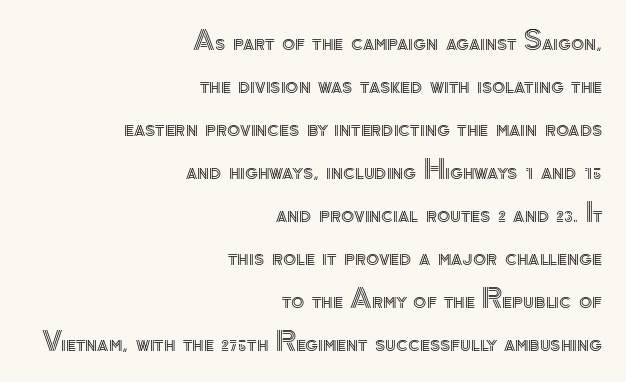
How are the letters spaced? Ordinarily, with no added tracking. Honestly, there is no underline to notice here at all. The block of text has a typical density, with ordinary space between rows. Which margin do the lines hug? The right one — the left edge is uneven. Posture: straight, roman, zero tilt.
